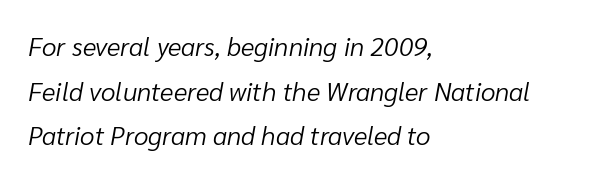
The space beneath each line is pristine and unruled. Heaviness? Minimal to ordinary, like unemphasized prose. Tracking here is standard; glyphs follow each other at the usual distance. One-word summary of the alignment: left. Would a proofreader flag this as italicized? Yes.
